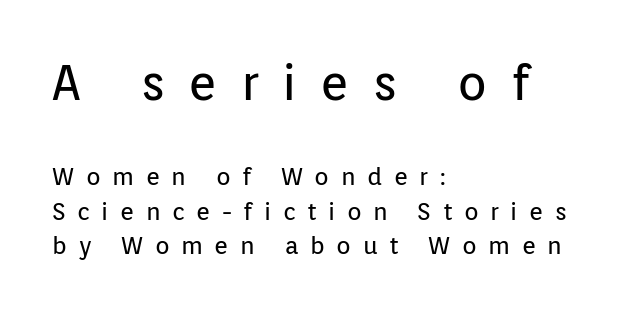
Spacing between characters has been opened up far beyond the box default. The rendering uses natural spacing where letterforms have individual widths. Honestly, the row spacing looks completely unremarkable. Descender tails drop into unmarked territory.
